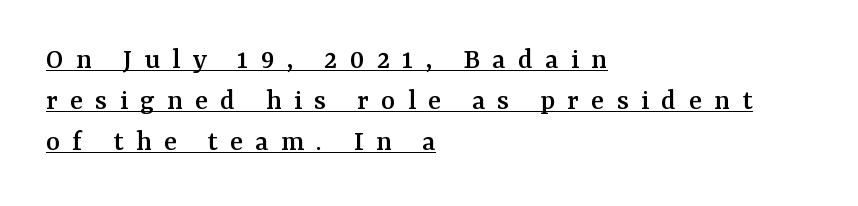
{"serif": "yes", "italic": "no", "width": "normal", "stroke_contrast": "medium", "x_height": "medium", "monospaced": "no", "underline": "yes", "align": "left", "line_spacing": "normal", "line_spacing_ratio": 1.37, "letter_spacing": "wide", "letter_spacing_em": 0.41, "glyph_px": 30}
